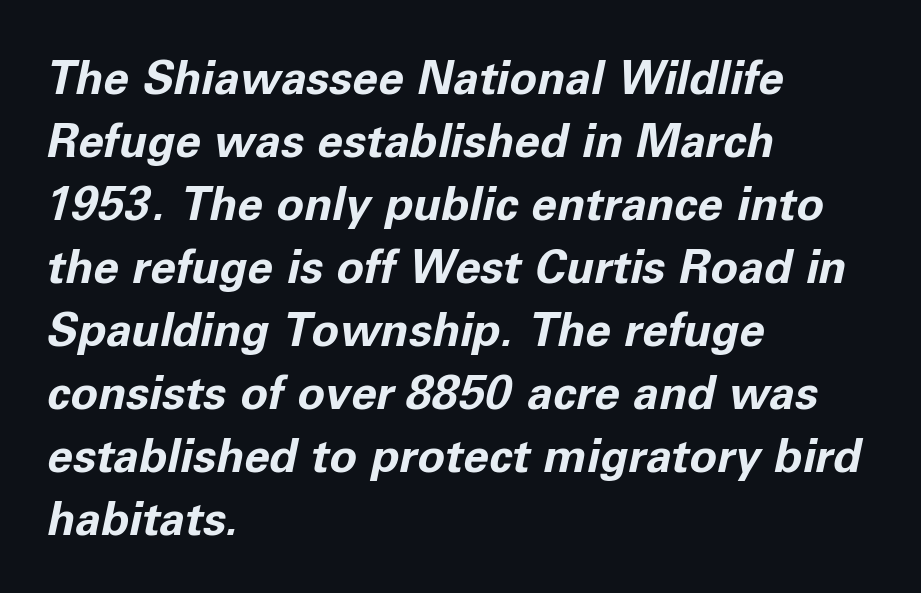
These words are printed bold, with thick strokes throughout. Plain, unruled lines of type. Inter-character spacing is left at the font's built-in metrics. The rag falls on the right side of this text block. The letters advance in unequal steps, a hallmark of proportional type.
